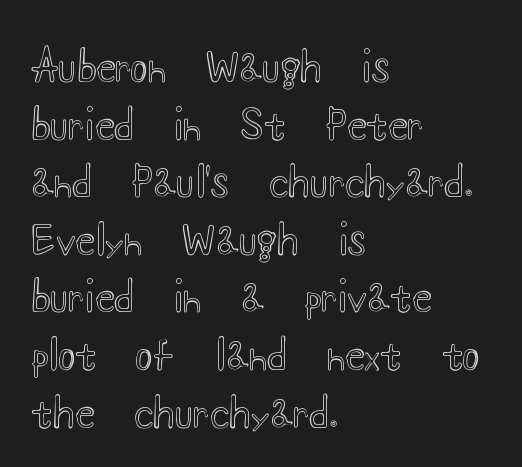
Q: Is the text italic (slanted)? A: No, it is upright.
Q: Is the text underlined? A: No.
Q: How is the paragraph aligned? A: Left-aligned.
Q: Is the spacing between letters normal or unusually wide? A: Normal.
Q: Is the spacing between lines tight, normal or loose? A: Normal.
Q: Width (condensed, normal, or wide)? A: Wide.
Q: x-height? A: Small.
Q: Monospaced? A: No.
